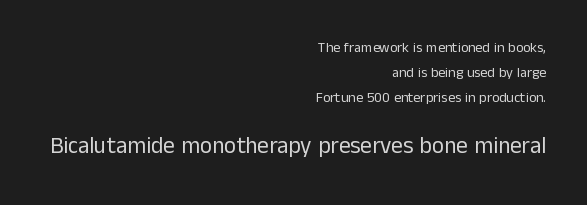
{"italic": "no", "bold": "no", "underline": "no", "align": "right", "line_spacing_ratio": 1.79, "letter_spacing": "normal", "letter_spacing_em": 0.0, "larger_block": "second", "size_ratio": 1.64, "glyph_px": 23}
